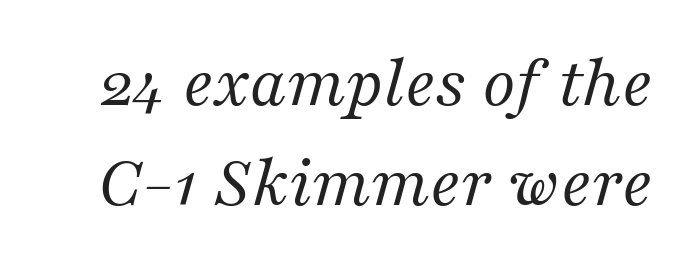
The image shows 75 px regular-weight serif type, italic (leaning right); set normal line spacing (1.34x), normal letter spacing, not underlined; medium stroke contrast and a medium x-height.
